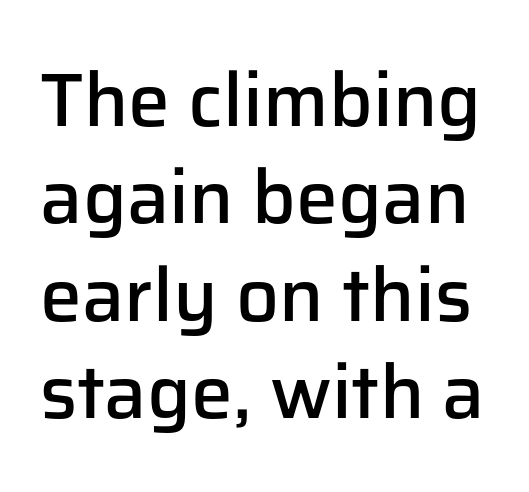
The image shows 75 px semibold sans-serif type, upright; set normal line spacing (1.3x), normal letter spacing, not underlined; low stroke contrast and a medium x-height.
